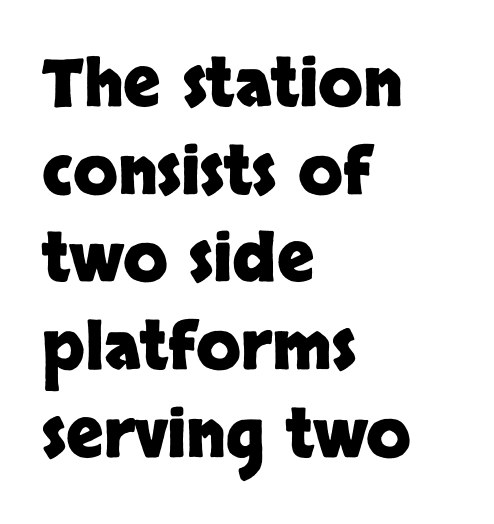
{"serif": "no", "italic": "no", "bold": "yes", "weight": "heavy", "width": "normal", "stroke_contrast": "low", "x_height": "large", "monospaced": "no", "underline": "no", "align": "left", "line_spacing": "normal", "line_spacing_ratio": 1.35, "letter_spacing": "normal", "letter_spacing_em": 0.0, "glyph_px": 65}
